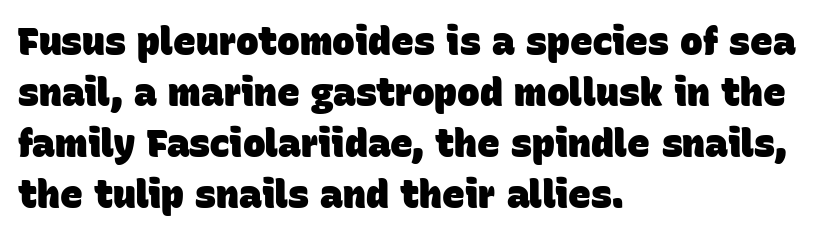
Does the type have serifs? No, each stem ends abruptly. These lines sit exactly where default settings would place them. In CSS terms this would be text-align: left. Heft: maximum for text — a bold. Spacing between characters is what you'd get straight out of the box. Type without underlining.
